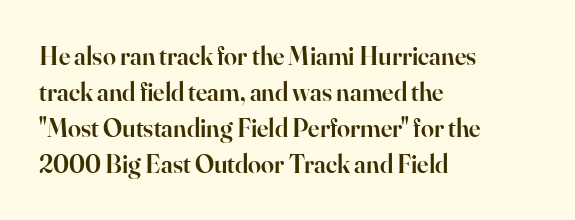
Q: Is the text bold? A: Semi-bold.
Q: Is the text italic (slanted)? A: No, it is upright.
Q: Is the text underlined? A: No.
Q: How is the paragraph aligned? A: Left-aligned.
Q: Is the spacing between letters normal or unusually wide? A: Normal.
Q: Is the spacing between lines tight, normal or loose? A: Normal.
